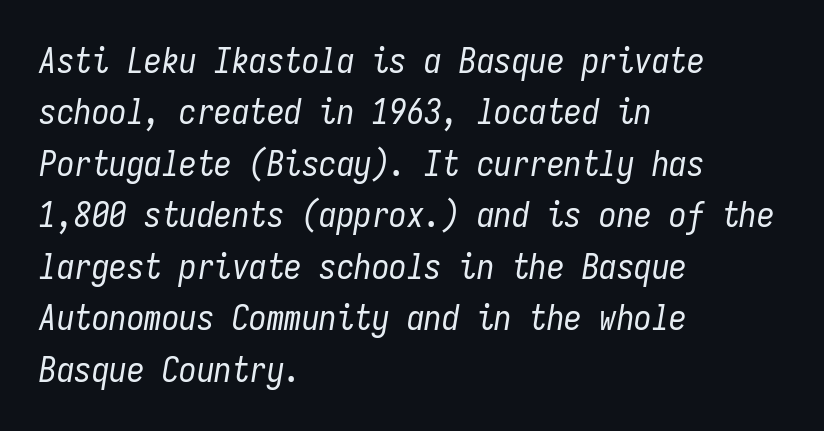
Q: Is the text bold? A: No.
Q: Is the text italic (slanted)? A: Yes, it leans right by about 9 degrees.
Q: Is the text underlined? A: No.
Q: How is the paragraph aligned? A: Left-aligned.
Q: Is the spacing between letters normal or unusually wide? A: Normal.
Q: Is the spacing between lines tight, normal or loose? A: Normal.
Q: Width (condensed, normal, or wide)? A: Condensed.
Q: Stroke contrast? A: Low.
Q: x-height? A: Medium.
Q: Monospaced? A: Yes.
